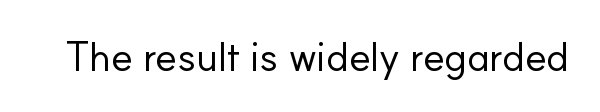
Nobody drew a line under any word here. Proportional: the letters do not fall into vertical columns. Ascenders rise straight up at ninety degrees. The line texture is even and compact thanks to regular tracking. A typesetter would label this face a sans.
